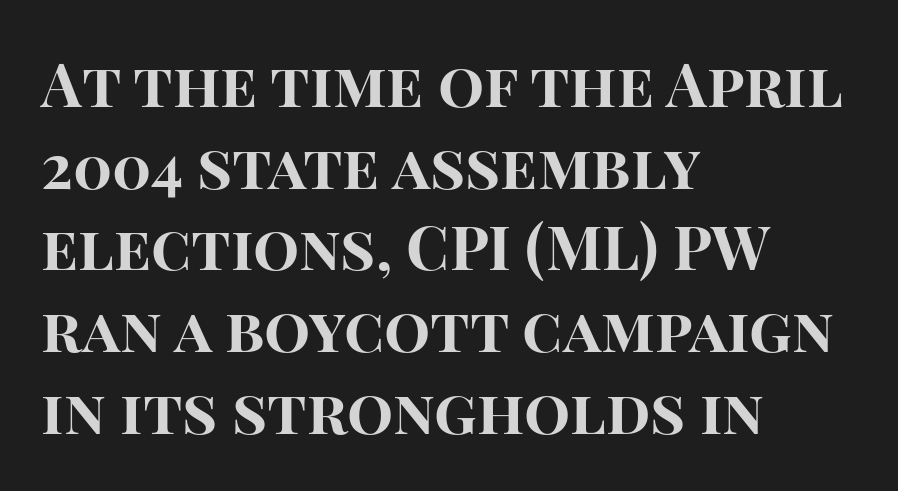
The image shows 61 px bold sans-serif type, upright; set left-aligned, normal line spacing (1.34x), normal letter spacing, not underlined; high stroke contrast and a large x-height.
